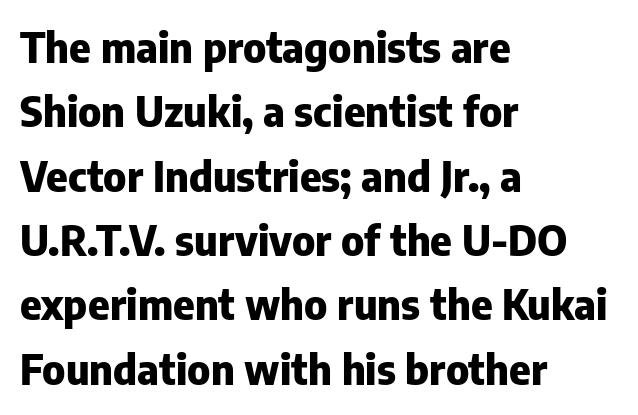
Q: Is the text bold? A: Yes.
Q: Is the text italic (slanted)? A: No, it is upright.
Q: Is the typeface a serif or a sans-serif typeface? A: Sans-serif.
Q: Is the text underlined? A: No.
Q: How is the paragraph aligned? A: Left-aligned.
Q: Is the spacing between letters normal or unusually wide? A: Normal.
Q: Is the spacing between lines tight, normal or loose? A: Normal.
Q: Width (condensed, normal, or wide)? A: Normal.
Q: Stroke contrast? A: Low.
Q: x-height? A: Medium.
Q: Monospaced? A: No.
